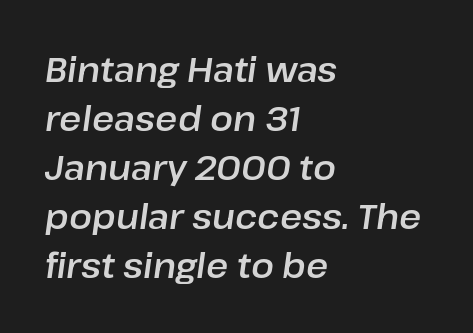
Q: Is the text italic (slanted)? A: Yes, it leans right by about 8 degrees.
Q: Is the text underlined? A: No.
Q: How is the paragraph aligned? A: Left-aligned.
Q: Is the spacing between letters normal or unusually wide? A: Normal.
Q: Is the spacing between lines tight, normal or loose? A: Normal.
Q: Width (condensed, normal, or wide)? A: Normal.
Q: Stroke contrast? A: Low.
Q: x-height? A: Medium.
Q: Monospaced? A: No.
